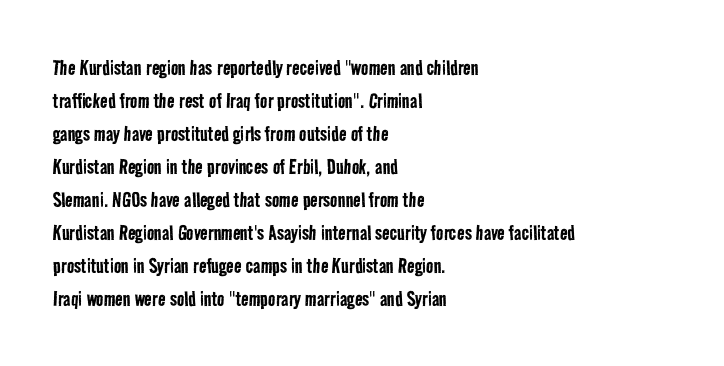
Q: Is the text bold? A: No.
Q: Is the text underlined? A: No.
Q: How is the paragraph aligned? A: Left-aligned.
Q: Is the spacing between letters normal or unusually wide? A: Normal.
Q: Is the spacing between lines tight, normal or loose? A: Normal.
